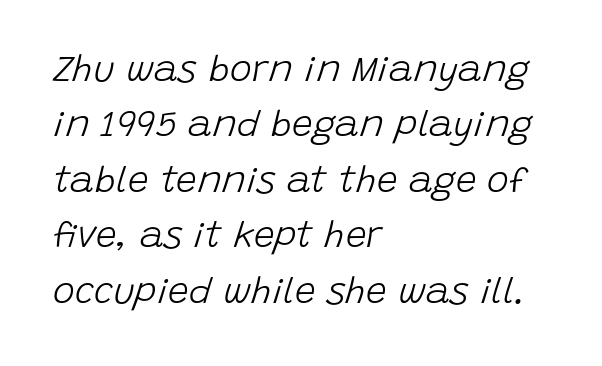
{"italic": "yes", "lean": "right", "slant_degrees": 15, "bold": "no", "weight": "light", "width": "normal", "stroke_contrast": "low", "x_height": "large", "monospaced": "no", "underline": "no", "align": "left", "line_spacing": "normal", "line_spacing_ratio": 1.5, "letter_spacing": "normal", "letter_spacing_em": 0.0, "glyph_px": 37}
